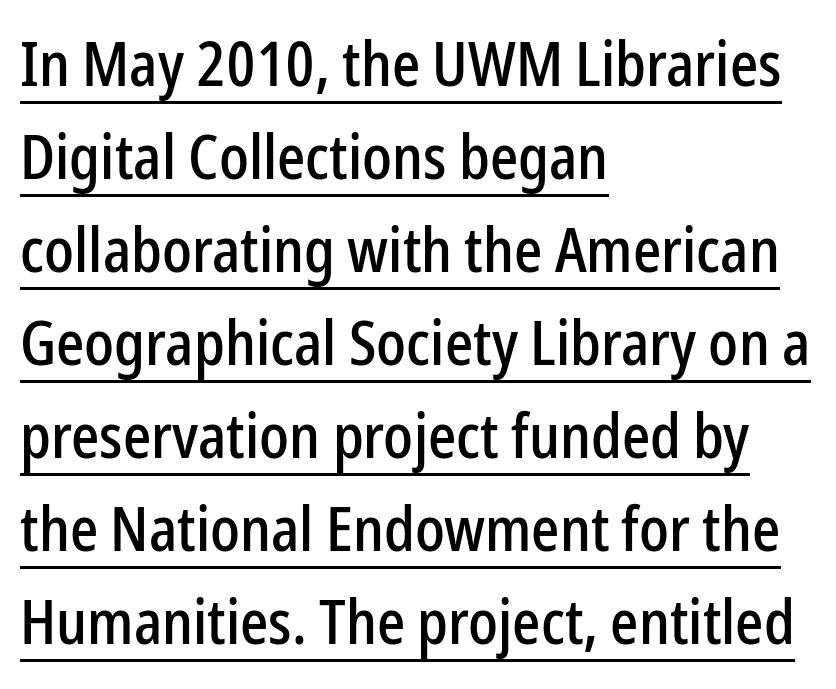
Q: Is the text italic (slanted)? A: No, it is upright.
Q: Is the typeface a serif or a sans-serif typeface? A: Sans-serif.
Q: Is the text underlined? A: Yes.
Q: How is the paragraph aligned? A: Left-aligned.
Q: Is the spacing between letters normal or unusually wide? A: Normal.
Q: Is the spacing between lines tight, normal or loose? A: Normal.
Q: Width (condensed, normal, or wide)? A: Condensed.
Q: Stroke contrast? A: Low.
Q: x-height? A: Medium.
Q: Monospaced? A: No.
